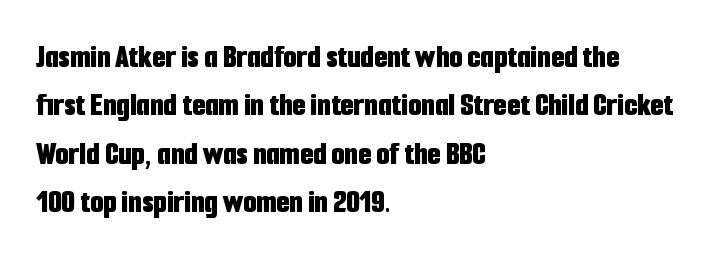
Q: Is the text bold? A: Yes.
Q: Is the text italic (slanted)? A: No, it is upright.
Q: Is the typeface a serif or a sans-serif typeface? A: Sans-serif.
Q: Is the text underlined? A: No.
Q: How is the paragraph aligned? A: Left-aligned.
Q: Is the spacing between letters normal or unusually wide? A: Normal.
Q: Is the spacing between lines tight, normal or loose? A: Normal.
Q: Width (condensed, normal, or wide)? A: Condensed.
Q: Stroke contrast? A: Low.
Q: x-height? A: Medium.
Q: Monospaced? A: No.
